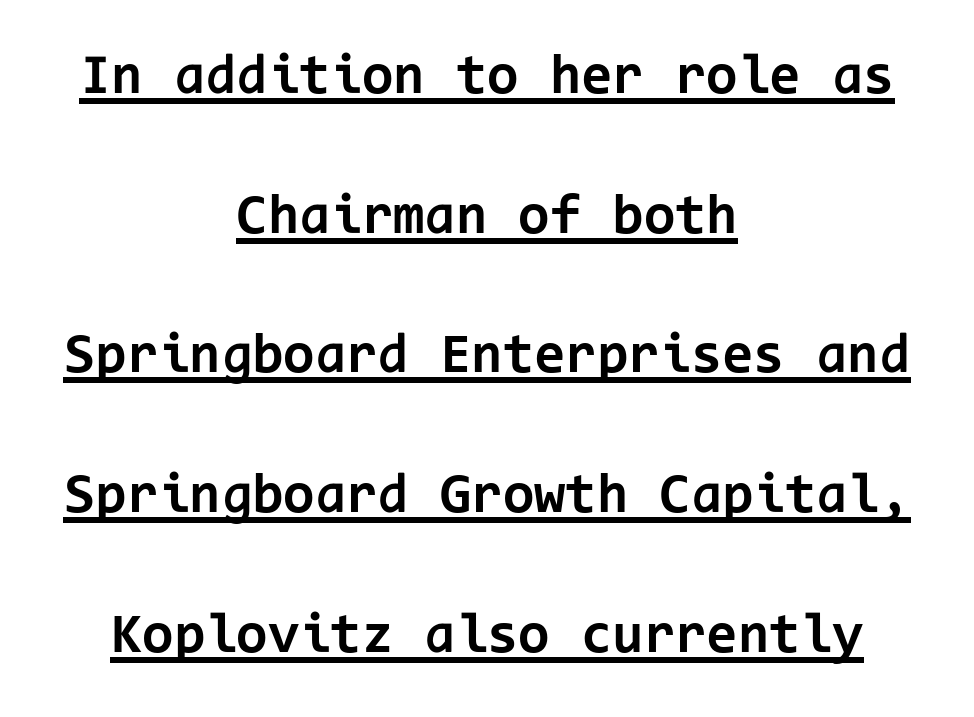
When letters stand straight like this, we call the style roman or upright. Does the leading feel generous? Absolutely, it's lavish. Looks like terminal output: every glyph gets an equal slot. Strokes here are thick enough to call this a true bold.
